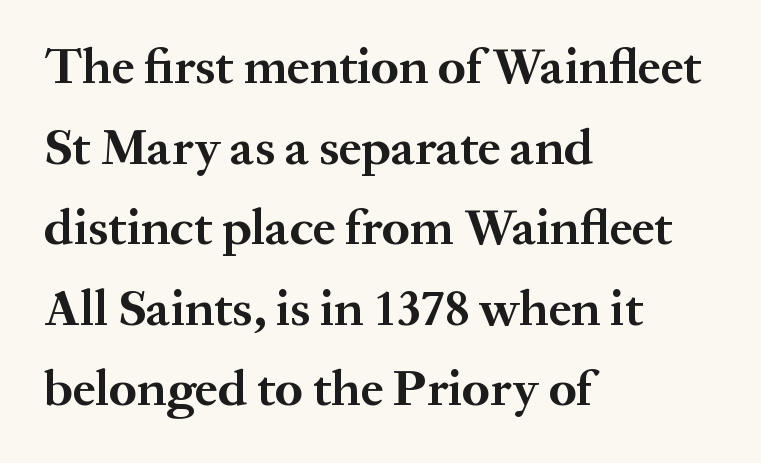
{"serif": "yes", "italic": "no", "bold": "yes", "weight": "bold", "width": "normal", "stroke_contrast": "medium", "x_height": "medium", "monospaced": "no", "underline": "no", "align": "left", "line_spacing": "normal", "line_spacing_ratio": 1.58, "letter_spacing": "normal", "letter_spacing_em": 0.0, "glyph_px": 51}
